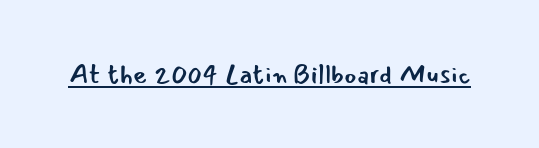
The image shows 27 px text type, upright; set normal letter spacing, underlined.
